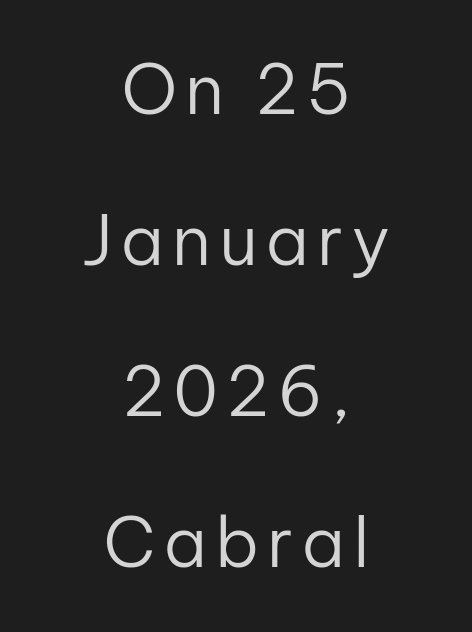
Spacing verdict: proportional, widths tailored to each character. On a weight scale, this lands at 450 or below. Neither beginnings nor endings align; midpoints do. The glyphs in this specimen are sans serif. The block of text is sparse from top to bottom, with ample space between rows. Underlining? Definitely not there.
